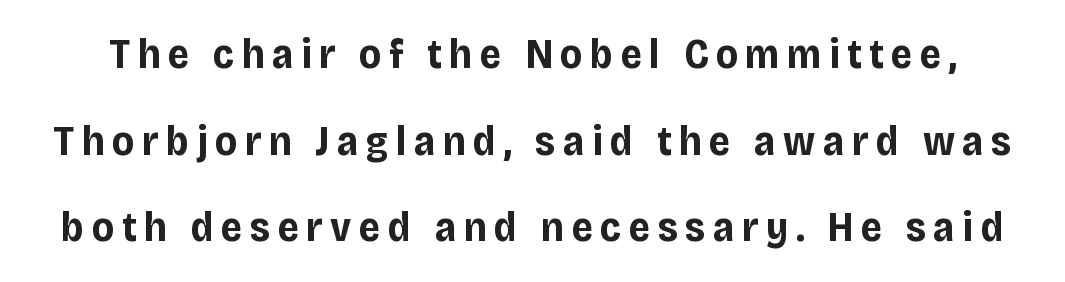
Whoever set this chose breathing room over compactness in the vertical rhythm. The zone under the glyphs is completely vacant. The face used here is proportionally spaced, like ordinary book or web type. Does the lettering tilt? It doesn't — this is upright.
